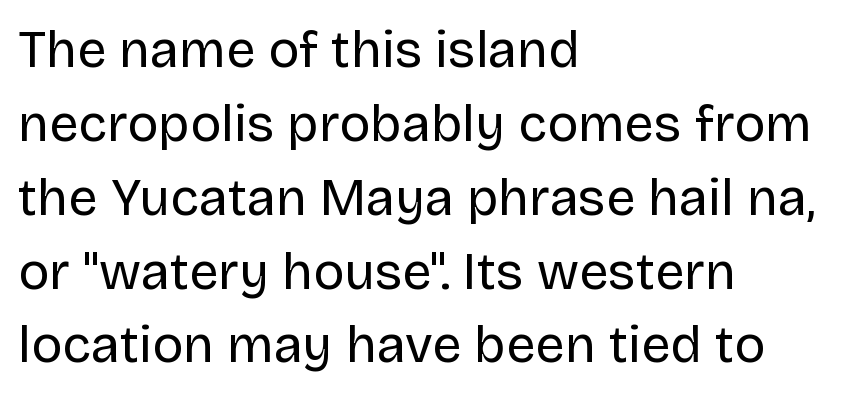
{"serif": "no", "italic": "no", "bold": "no", "weight": "regular", "width": "normal", "stroke_contrast": "low", "x_height": "large", "monospaced": "no", "underline": "no", "align": "left", "line_spacing": "normal", "line_spacing_ratio": 1.42, "letter_spacing": "normal", "letter_spacing_em": 0.0, "glyph_px": 52}
